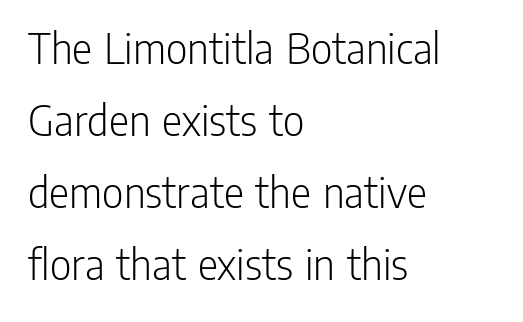
The typography opts for an upright posture over an oblique one. Inter-character spacing is left at the font's built-in metrics. A typesetter would call this proportional, since set widths differ per character. The passage shown stacks its lines at a standard gap. A typesetter would label this face a sans.
